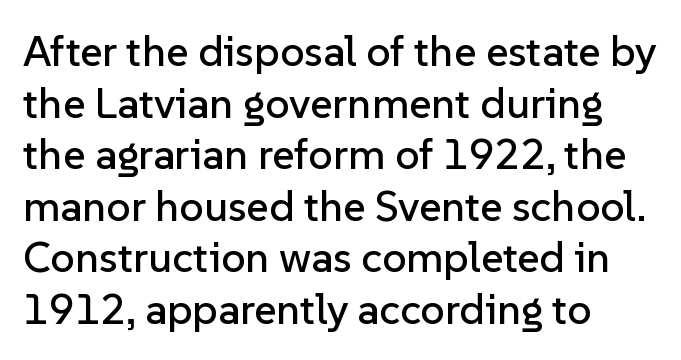
The image shows 43 px sans-serif type, upright; set left-aligned, line spacing 1.2x, normal letter spacing, not underlined; low stroke contrast and a medium x-height.
